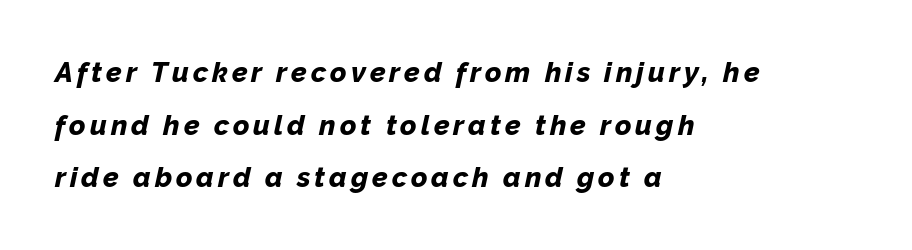
{"italic": "yes", "lean": "right", "slant_degrees": 12, "bold": "yes", "weight": "bold", "width": "normal", "stroke_contrast": "low", "x_height": "medium", "monospaced": "no", "underline": "no", "align": "left", "line_spacing_ratio": 1.88, "glyph_px": 28}
